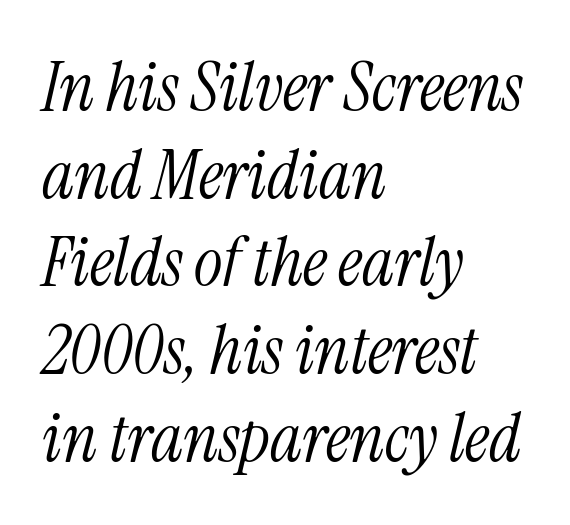
{"serif": "yes", "italic": "yes", "lean": "right", "slant_degrees": 13, "bold": "no", "weight": "light", "width": "condensed", "stroke_contrast": "medium", "x_height": "medium", "monospaced": "no", "underline": "no", "align": "left", "line_spacing": "normal", "line_spacing_ratio": 1.29, "letter_spacing": "normal", "letter_spacing_em": 0.0, "glyph_px": 68}
